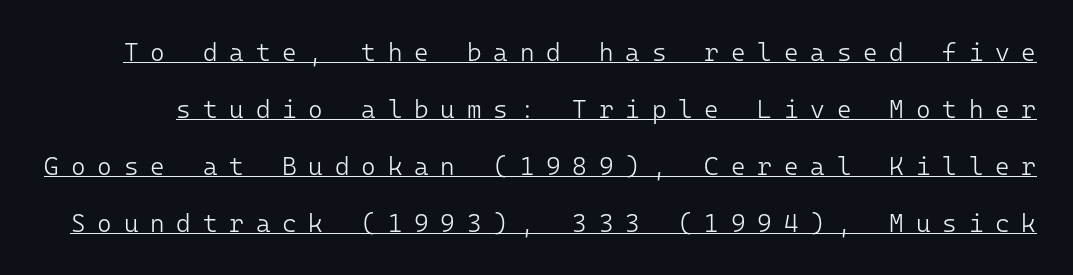
Is this a heavy cut? Hardly; it is regular or lighter. These characters rest on top of a visible drawn line. Observe the wide spacing: letters keep a clear distance from each other. The vertical gap from one line to the next is large. The specimen reads as upright at a glance.
